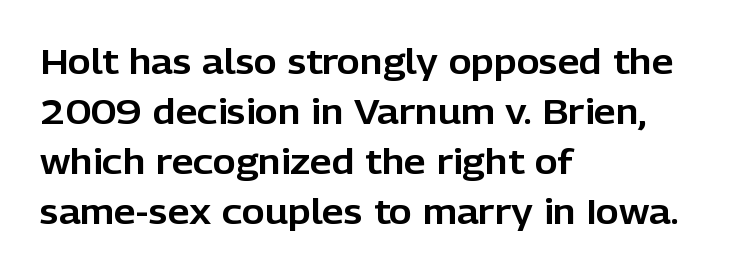
{"serif": "no", "italic": "no", "width": "normal", "stroke_contrast": "low", "x_height": "medium", "monospaced": "no", "underline": "no", "align": "left", "line_spacing": "normal", "line_spacing_ratio": 1.43, "letter_spacing": "normal", "letter_spacing_em": 0.0, "glyph_px": 35}
